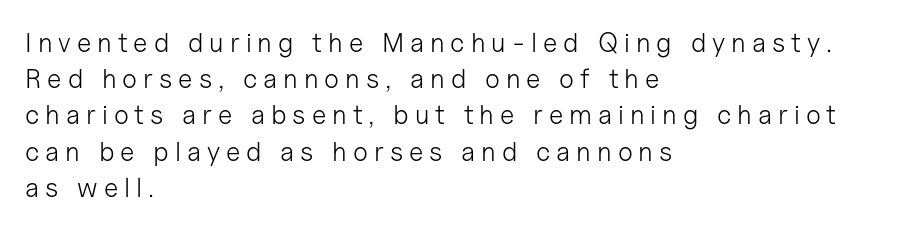
The image shows 27 px text type, upright; set left-aligned, normal line spacing (1.34x), unusually wide letter spacing (+0.22 em), not underlined.
